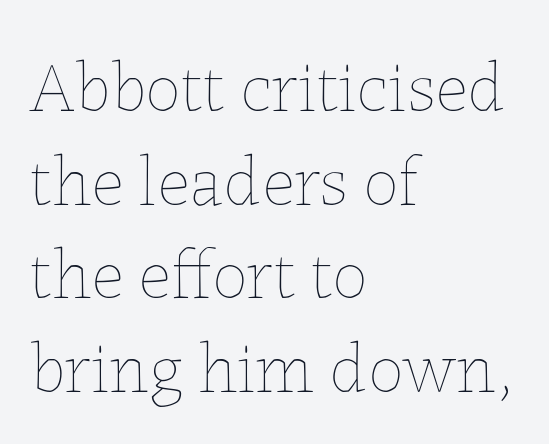
Stroke mass is kept to a normal reading level or below. Ascenders rise straight up at ninety degrees. Underline: absent. Do the characters align in a grid? No, the font is proportional. Regarding leading, the lines here are spaced in the standard way.
